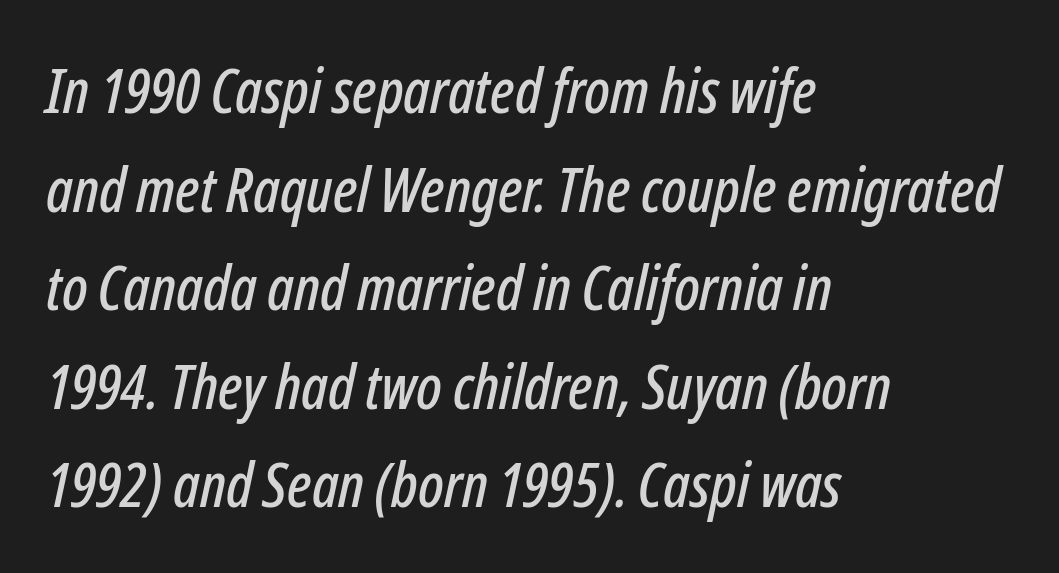
{"italic": "yes", "lean": "right", "slant_degrees": 12, "width": "condensed", "stroke_contrast": "low", "x_height": "medium", "monospaced": "no", "underline": "no", "align": "left", "line_spacing": "normal", "line_spacing_ratio": 1.59, "letter_spacing": "normal", "letter_spacing_em": 0.0, "glyph_px": 62}
